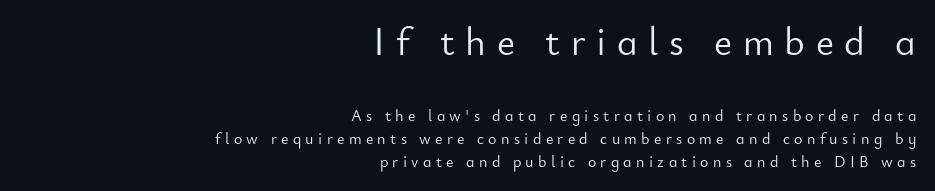
Summary of weight: not heavy and not bold. This sample uses expanded letter spacing, leaving extra air between glyphs. Unlike a traditional serif, this face leaves its strokes unadorned. Nobody drew a line under any word here. Reading top to bottom, the characters get smaller at the block break.
